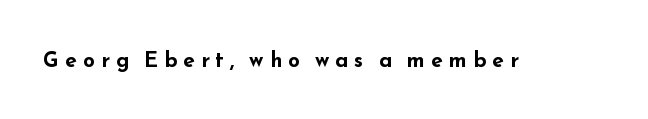
{"italic": "no", "bold": "yes", "underline": "no", "letter_spacing": "wide", "letter_spacing_em": 0.29, "glyph_px": 21}
